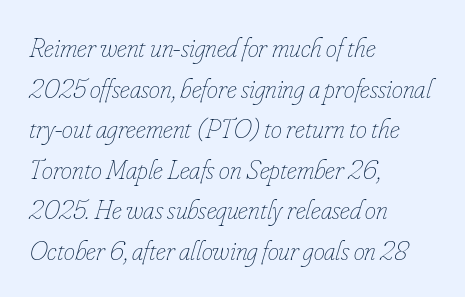
{"italic": "yes", "lean": "right", "slant_degrees": 16, "bold": "no", "weight": "thin", "width": "condensed", "stroke_contrast": "low", "x_height": "small", "monospaced": "no", "underline": "no", "align": "left", "line_spacing": "normal", "line_spacing_ratio": 1.45, "letter_spacing": "normal", "letter_spacing_em": 0.0, "glyph_px": 28}
